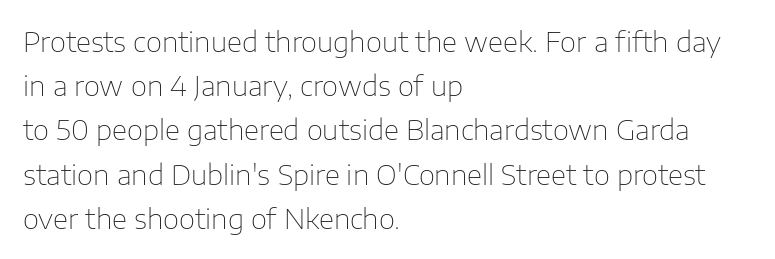
Q: Is the text bold? A: No.
Q: Is the text italic (slanted)? A: No, it is upright.
Q: Is the typeface a serif or a sans-serif typeface? A: Sans-serif.
Q: Is the text underlined? A: No.
Q: How is the paragraph aligned? A: Left-aligned.
Q: Is the spacing between letters normal or unusually wide? A: Normal.
Q: Is the spacing between lines tight, normal or loose? A: Normal.
Q: Width (condensed, normal, or wide)? A: Normal.
Q: Stroke contrast? A: Low.
Q: x-height? A: Medium.
Q: Monospaced? A: No.
